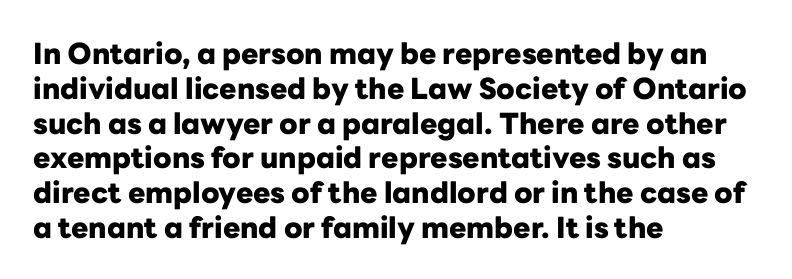
The image shows 29 px heavy sans-serif type, upright; set left-aligned, line spacing 1.2x, normal letter spacing, not underlined; low stroke contrast and a medium x-height.
